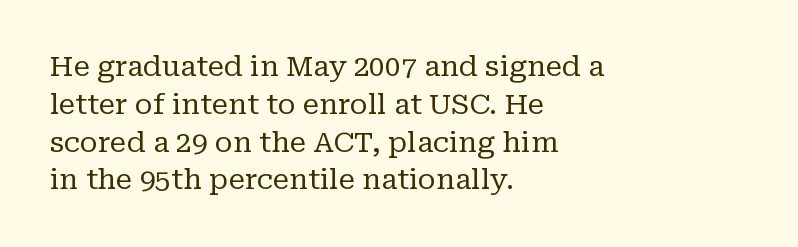
Q: Is the text bold? A: No.
Q: Is the text italic (slanted)? A: No, it is upright.
Q: Is the typeface a serif or a sans-serif typeface? A: Serif.
Q: Is the text underlined? A: No.
Q: How is the paragraph aligned? A: Left-aligned.
Q: Is the spacing between letters normal or unusually wide? A: Normal.
Q: Is the spacing between lines tight, normal or loose? A: Normal.
Q: Width (condensed, normal, or wide)? A: Normal.
Q: Stroke contrast? A: Low.
Q: x-height? A: Medium.
Q: Monospaced? A: No.
